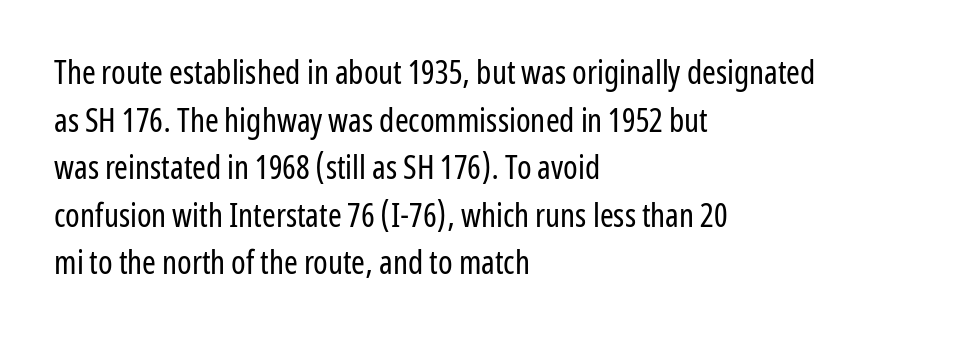
Q: Is the text bold? A: No.
Q: Is the text italic (slanted)? A: No, it is upright.
Q: Is the typeface a serif or a sans-serif typeface? A: Sans-serif.
Q: Is the text underlined? A: No.
Q: How is the paragraph aligned? A: Left-aligned.
Q: Is the spacing between letters normal or unusually wide? A: Normal.
Q: Is the spacing between lines tight, normal or loose? A: Normal.
Q: Width (condensed, normal, or wide)? A: Condensed.
Q: Stroke contrast? A: Low.
Q: x-height? A: Medium.
Q: Monospaced? A: No.
